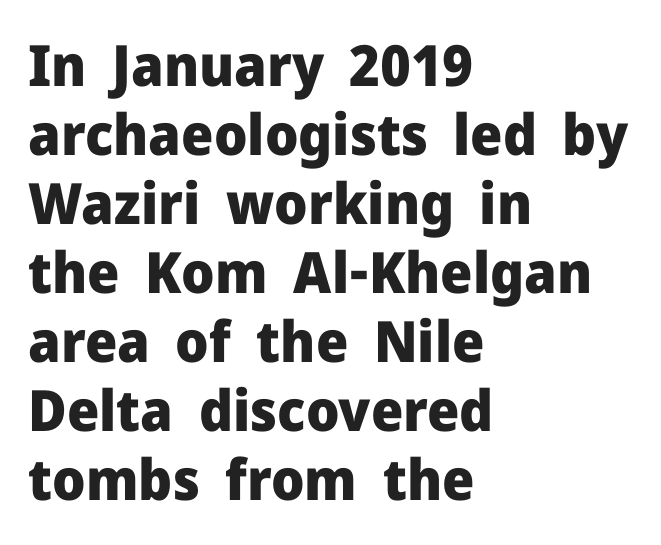
Q: Is the text bold? A: Yes.
Q: Is the text italic (slanted)? A: No, it is upright.
Q: Is the typeface a serif or a sans-serif typeface? A: Sans-serif.
Q: Is the text underlined? A: No.
Q: How is the paragraph aligned? A: Left-aligned.
Q: Is the spacing between letters normal or unusually wide? A: Normal.
Q: Width (condensed, normal, or wide)? A: Normal.
Q: Stroke contrast? A: Low.
Q: x-height? A: Medium.
Q: Monospaced? A: No.
